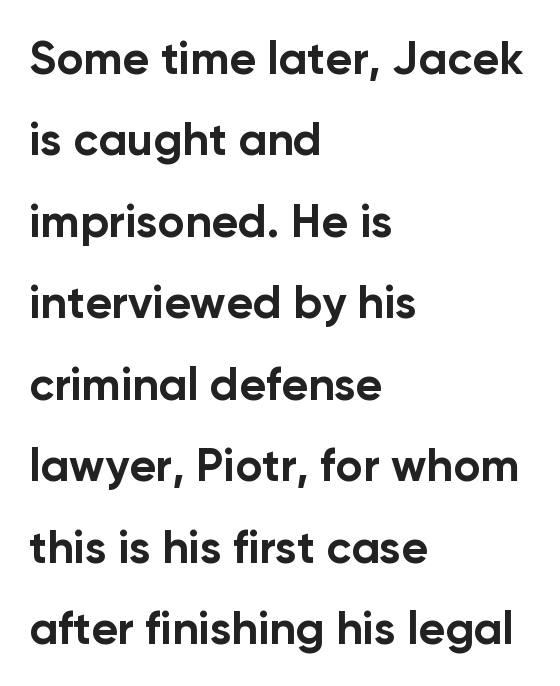
{"serif": "no", "italic": "no", "bold": "yes", "weight": "bold", "width": "normal", "stroke_contrast": "low", "x_height": "medium", "monospaced": "no", "underline": "no", "align": "left", "line_spacing_ratio": 1.77, "letter_spacing": "normal", "letter_spacing_em": 0.0, "glyph_px": 46}
